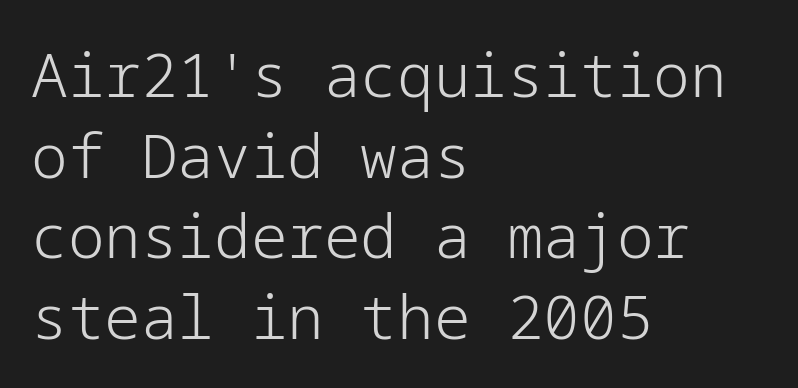
The specimen omits any rule beneath the text block's lines. The face used here is a sans, in the tradition of grotesques and geometrics. Successive baselines arrive at the customary interval. Ordinary non-slanted type is in use.
